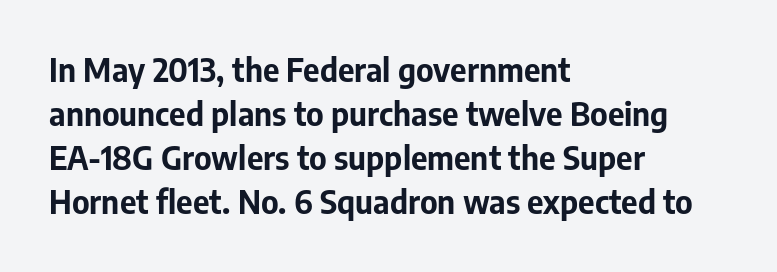
The line texture is even and compact thanks to regular tracking. Pretty heavy lettering here — definitely bold. These lines are rendered in a variable-pitch font. In terms of letterform style, serifs are entirely absent.
